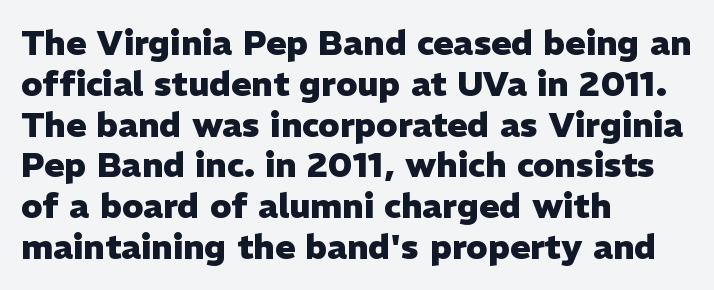
The image shows 34 px heavy sans-serif type, upright; set left-aligned, line spacing 1.2x, normal letter spacing, not underlined; low stroke contrast and a medium x-height.
